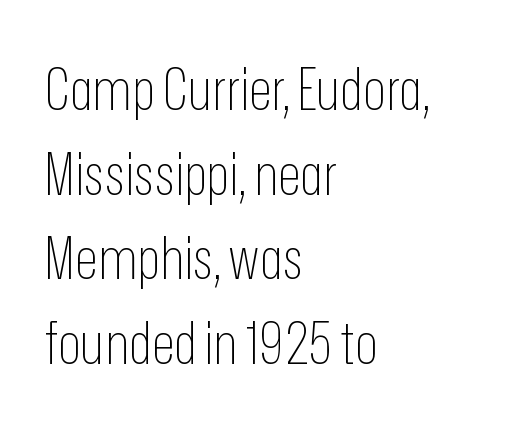
The image shows 60 px thin, condensed sans-serif type, upright; set left-aligned, normal line spacing (1.41x), normal letter spacing, not underlined; low stroke contrast and a medium x-height.
